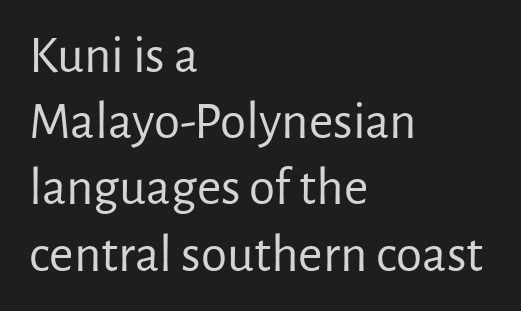
The image shows 53 px regular-weight sans-serif type, upright; set left-aligned, normal line spacing (1.25x), normal letter spacing, not underlined; low stroke contrast and a medium x-height.
